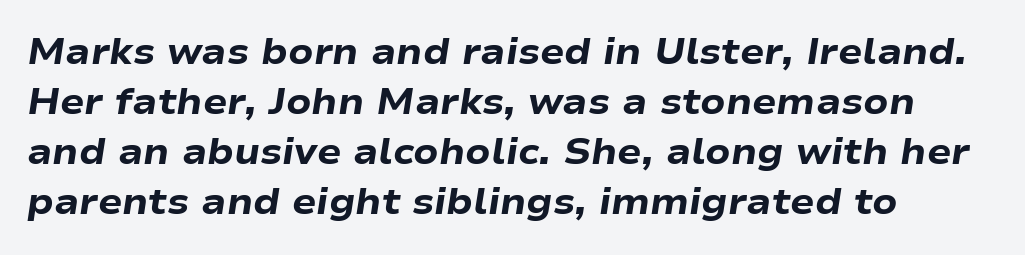
Q: Is the text bold? A: Yes.
Q: Is the text italic (slanted)? A: Yes, it leans right by about 9 degrees.
Q: Is the text underlined? A: No.
Q: How is the paragraph aligned? A: Left-aligned.
Q: Is the spacing between letters normal or unusually wide? A: Normal.
Q: Is the spacing between lines tight, normal or loose? A: Normal.
Q: Width (condensed, normal, or wide)? A: Wide.
Q: Stroke contrast? A: Low.
Q: x-height? A: Medium.
Q: Monospaced? A: No.
